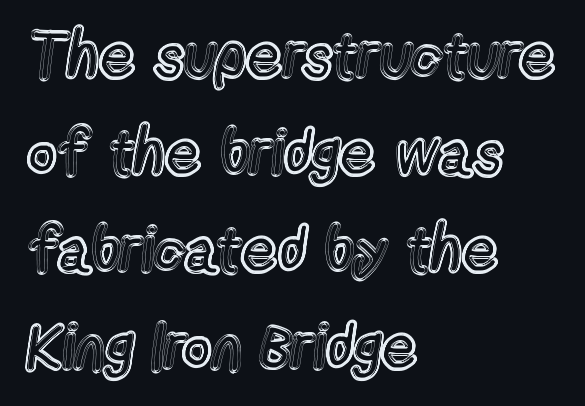
The image shows 63 px condensed type; set left-aligned, normal line spacing (1.54x), normal letter spacing, not underlined; a medium x-height.
